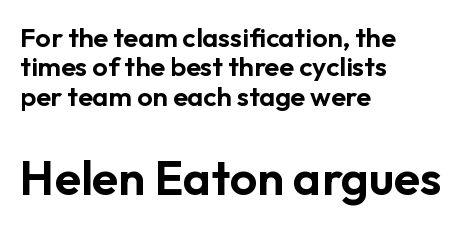
The image shows 48 px sans-serif type, upright; set left-aligned, tight line spacing (1.09x), normal letter spacing, not underlined; the second (bottom) block is 1.78x larger; low stroke contrast and a medium x-height.
